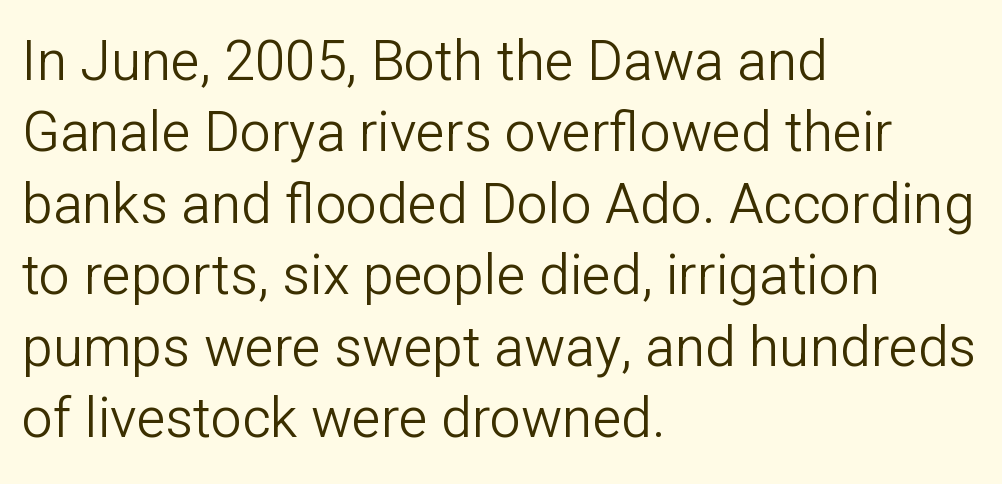
{"serif": "no", "italic": "no", "bold": "no", "weight": "light", "width": "normal", "stroke_contrast": "low", "x_height": "medium", "monospaced": "no", "underline": "no", "align": "left", "line_spacing": "normal", "line_spacing_ratio": 1.3, "letter_spacing": "normal", "letter_spacing_em": 0.0, "glyph_px": 55}
